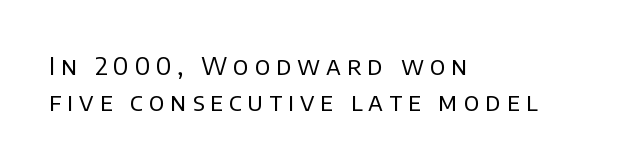
The image shows 25 px text type, upright; set left-aligned, normal line spacing (1.46x), unusually wide letter spacing (+0.23 em), not underlined.
